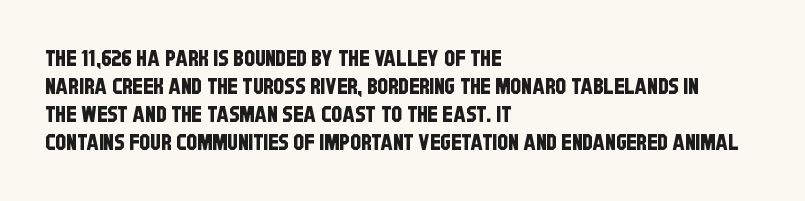
The lines sit at an ordinary, default distance from one another. Alignment: flush left. The tracking reads as untouched default to a designer's eye. The area under the type is left untouched.
